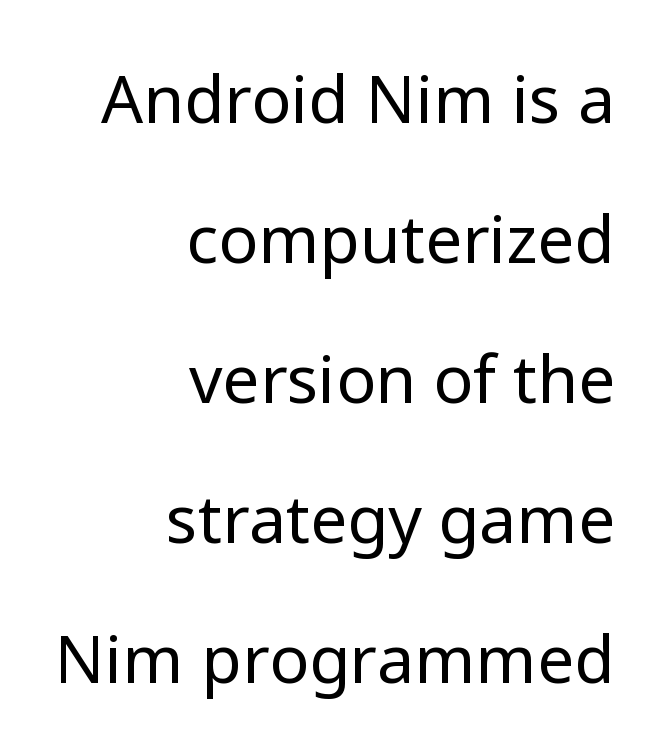
Q: Is the text bold? A: No.
Q: Is the text italic (slanted)? A: No, it is upright.
Q: Is the typeface a serif or a sans-serif typeface? A: Sans-serif.
Q: Is the text underlined? A: No.
Q: How is the paragraph aligned? A: Right-aligned.
Q: Is the spacing between letters normal or unusually wide? A: Normal.
Q: Is the spacing between lines tight, normal or loose? A: Loose.
Q: Width (condensed, normal, or wide)? A: Normal.
Q: Stroke contrast? A: Low.
Q: x-height? A: Medium.
Q: Monospaced? A: No.
